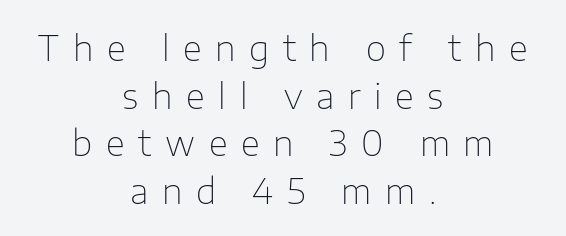
The passage is arranged like a title page — every line centered. You can tell it's not italic because the verticals are truly vertical. The text was rendered using a sans face with plain stroke endings. Check under the words: just untouched page. Is the stroke heavy? The answer is a plain regular-or-lighter. This sample uses expanded letter spacing, leaving extra air between glyphs.
